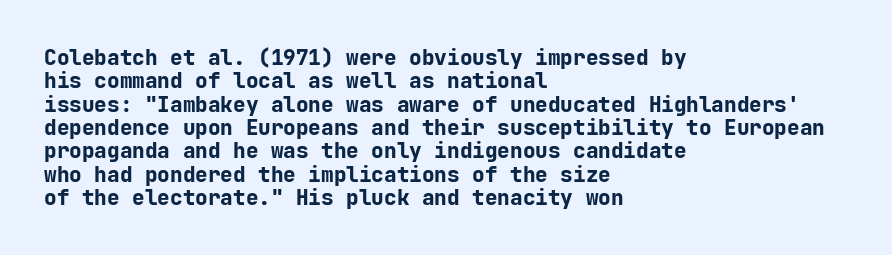
Default kerning and tracking; the words read as compact shapes. Do the letters lean? They stand straight. Compared with a centered layout, this one pins lines to the left instead. Horizontal bands of white between lines are thin slivers.
